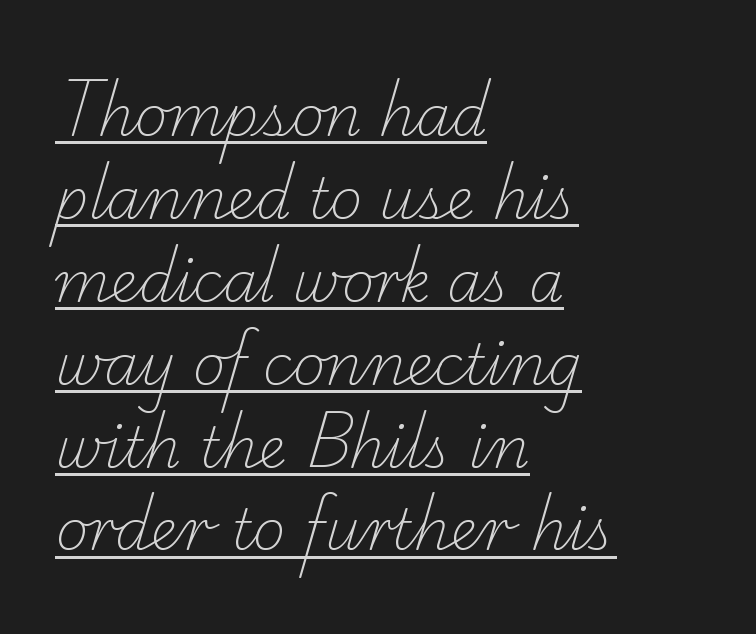
Q: Is the text bold? A: No.
Q: Is the typeface a serif or a sans-serif typeface? A: Serif.
Q: Is the text underlined? A: Yes.
Q: How is the paragraph aligned? A: Left-aligned.
Q: Is the spacing between letters normal or unusually wide? A: Normal.
Q: Is the spacing between lines tight, normal or loose? A: Normal.
Q: Width (condensed, normal, or wide)? A: Normal.
Q: Stroke contrast? A: Low.
Q: x-height? A: Small.
Q: Monospaced? A: No.
